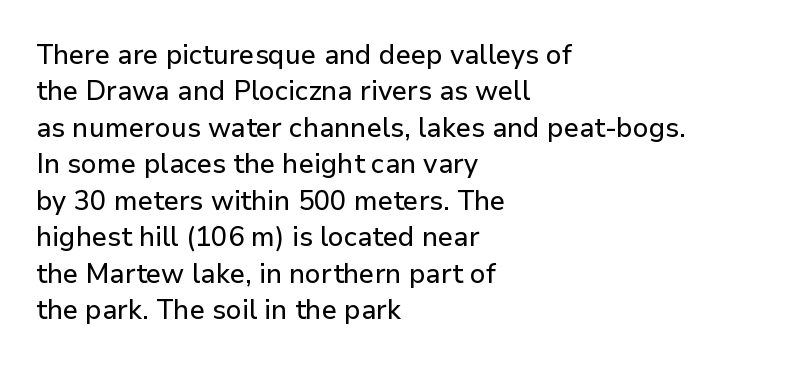
{"italic": "no", "underline": "no", "align": "left", "line_spacing": "normal", "line_spacing_ratio": 1.35, "letter_spacing": "normal", "letter_spacing_em": 0.0, "glyph_px": 27}
